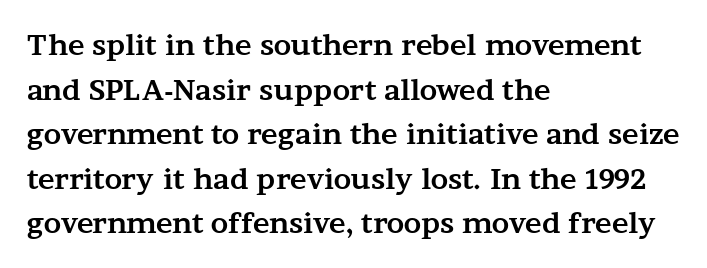
Q: Is the text bold? A: Yes.
Q: Is the text italic (slanted)? A: No, it is upright.
Q: Is the typeface a serif or a sans-serif typeface? A: Serif.
Q: Is the text underlined? A: No.
Q: How is the paragraph aligned? A: Left-aligned.
Q: Is the spacing between letters normal or unusually wide? A: Normal.
Q: Is the spacing between lines tight, normal or loose? A: Normal.
Q: Width (condensed, normal, or wide)? A: Wide.
Q: Stroke contrast? A: Medium.
Q: x-height? A: Medium.
Q: Monospaced? A: No.
